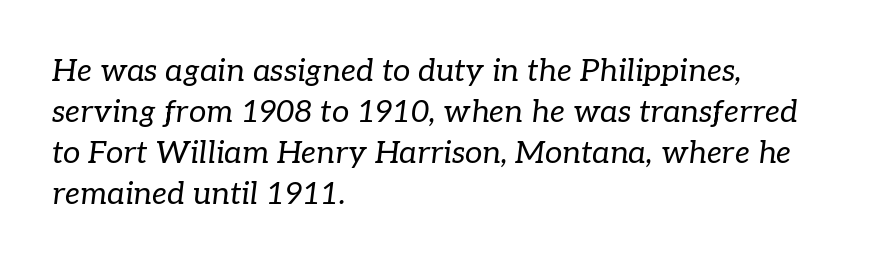
The passage shown stacks its lines at a standard gap. In terms of posture, this sample is oblique. Each letter keeps its own natural width here, so spacing adapts to shape. Notice how the passage keeps a crisp vertical edge on the left only. Just letters on the line, the space beneath them empty. Are there feet on the stems? There are — it's a serif.
